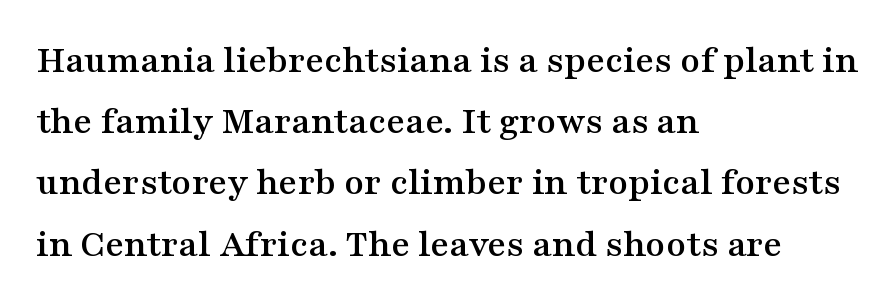
The image shows 40 px wide serif type, upright; set left-aligned, normal line spacing (1.53x), normal letter spacing, not underlined; medium stroke contrast and a medium x-height.
